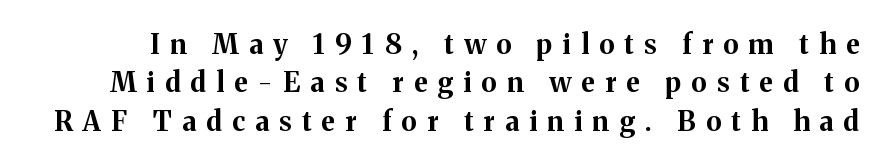
{"italic": "no", "bold": "yes", "underline": "no", "line_spacing": "normal", "line_spacing_ratio": 1.42, "letter_spacing": "wide", "letter_spacing_em": 0.38, "glyph_px": 27}
